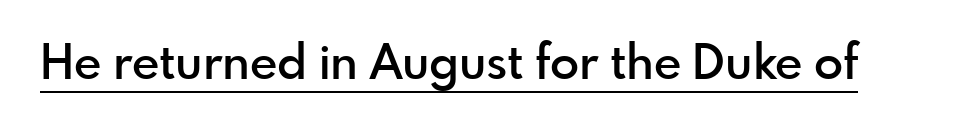
Q: Is the text bold? A: Semi-bold.
Q: Is the text italic (slanted)? A: No, it is upright.
Q: Is the typeface a serif or a sans-serif typeface? A: Sans-serif.
Q: Is the text underlined? A: Yes.
Q: Is the spacing between letters normal or unusually wide? A: Normal.
Q: Width (condensed, normal, or wide)? A: Normal.
Q: x-height? A: Small.
Q: Monospaced? A: No.
